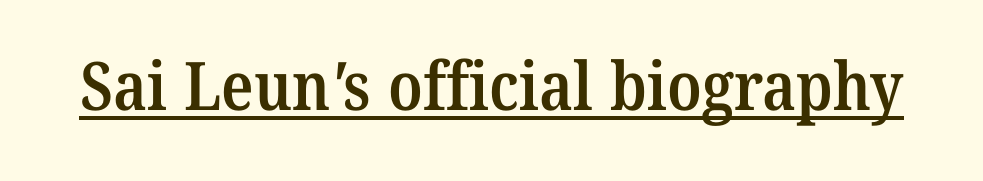
{"serif": "yes", "bold": "semi", "weight": "semibold", "width": "normal", "stroke_contrast": "medium", "x_height": "medium", "monospaced": "no", "underline": "yes", "letter_spacing": "normal", "letter_spacing_em": 0.0, "glyph_px": 67}
